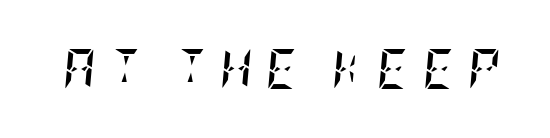
The image shows 40 px semibold, condensed type, italic (leaning right); set unusually wide letter spacing (+0.32 em), not underlined; low stroke contrast and a large x-height.
